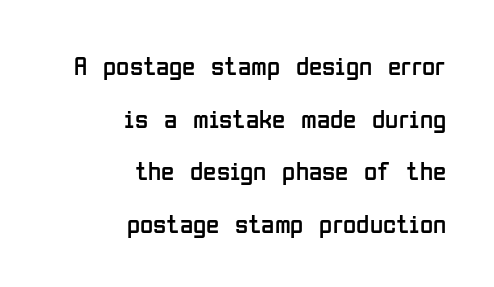
Nope, not italic — everything's standing straight. Summary of vertical rhythm: relaxed, with wide interline spacing. Clear beneath every line of the passage. There is no visible air inserted between adjacent glyphs.
